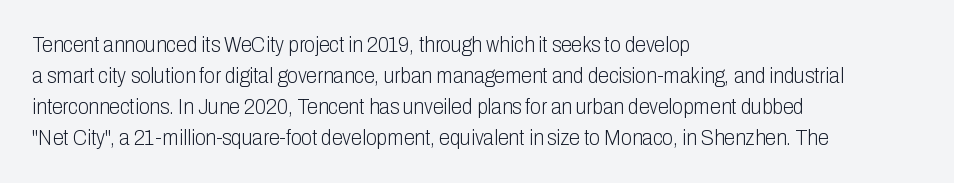
Q: Is the text bold? A: No.
Q: Is the text italic (slanted)? A: No, it is upright.
Q: Is the text underlined? A: No.
Q: How is the paragraph aligned? A: Left-aligned.
Q: Is the spacing between letters normal or unusually wide? A: Normal.
Q: Is the spacing between lines tight, normal or loose? A: Normal.
